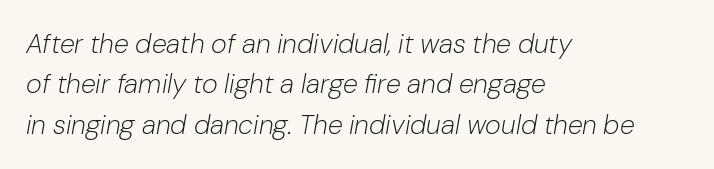
The leading is moderate, giving the passage an even texture. Underline: absent. The letters are slanted; this is an italic face. Heft: none added — not bold. Each line starts at the same left margin while the right side varies. Short note: letters normally spaced.
